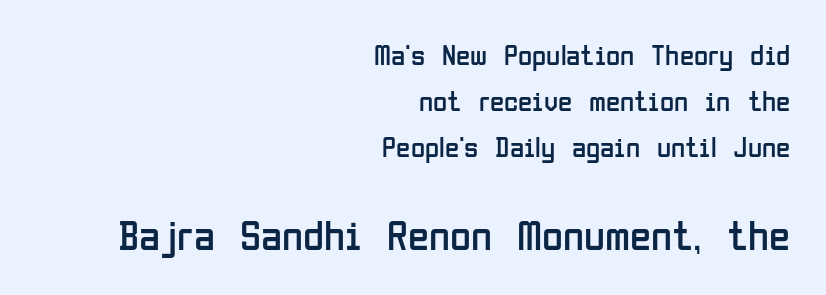
{"serif": "no", "italic": "no", "bold": "no", "weight": "regular", "width": "condensed", "stroke_contrast": "low", "x_height": "medium", "monospaced": "no", "underline": "no", "align": "right", "line_spacing": "normal", "line_spacing_ratio": 1.58, "letter_spacing": "normal", "letter_spacing_em": 0.0, "larger_block": "second", "size_ratio": 1.48, "glyph_px": 43}
